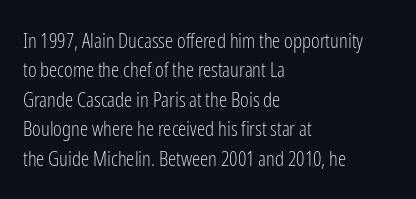
A clean baseline with only descenders dipping below it. If you drew a line through each stem, it would be perfectly vertical. Honestly, the row spacing looks completely unremarkable. Is this a heavy cut? Hardly; it is regular or lighter.
